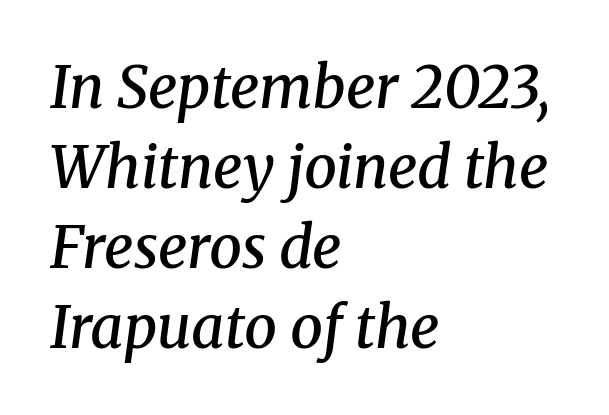
{"serif": "yes", "italic": "yes", "lean": "right", "slant_degrees": 8, "bold": "semi", "weight": "semibold", "width": "normal", "stroke_contrast": "medium", "x_height": "medium", "monospaced": "no", "underline": "no", "align": "left", "line_spacing": "normal", "line_spacing_ratio": 1.38, "letter_spacing": "normal", "letter_spacing_em": 0.0, "glyph_px": 58}
